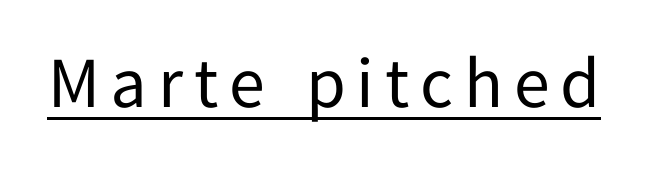
The image shows 72 px regular-weight sans-serif type, upright; set underlined; low stroke contrast and a medium x-height.
